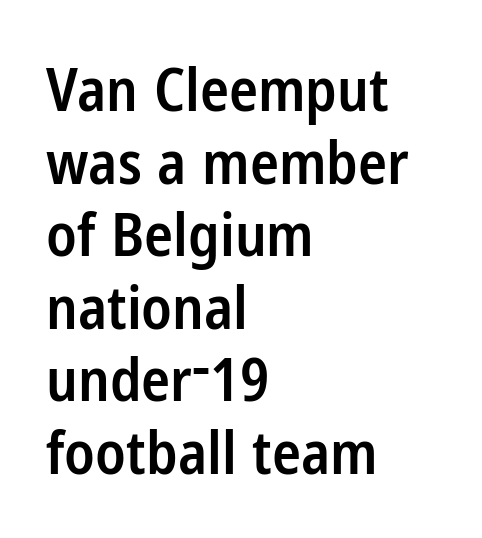
Every letter is mildly thick-stroked: semibold rather than bold. Letter spacing: default. The text was rendered using a sans face with plain stroke endings. Rule under the text: the space is simply empty. Typeset ragged right — the left edge is the straight one. Style check: upright.
